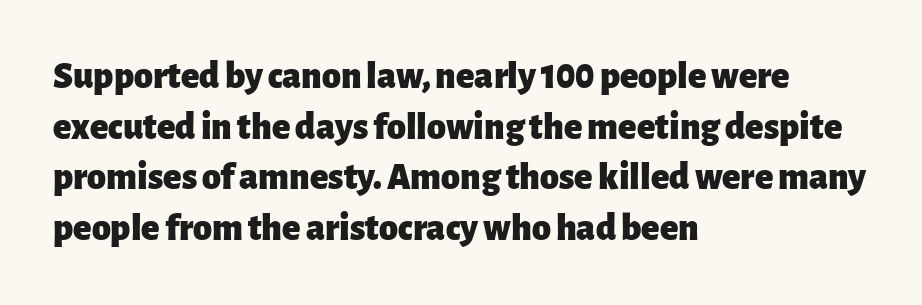
Q: Is the text bold? A: Yes.
Q: Is the text italic (slanted)? A: No, it is upright.
Q: Is the typeface a serif or a sans-serif typeface? A: Sans-serif.
Q: Is the text underlined? A: No.
Q: How is the paragraph aligned? A: Left-aligned.
Q: Is the spacing between letters normal or unusually wide? A: Normal.
Q: Is the spacing between lines tight, normal or loose? A: Normal.
Q: Width (condensed, normal, or wide)? A: Normal.
Q: Stroke contrast? A: Low.
Q: x-height? A: Medium.
Q: Monospaced? A: No.
